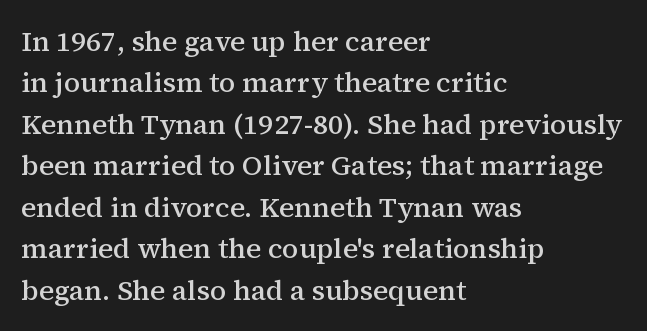
{"serif": "yes", "italic": "no", "bold": "semi", "weight": "semibold", "width": "normal", "stroke_contrast": "medium", "x_height": "medium", "monospaced": "no", "underline": "no", "align": "left", "line_spacing": "normal", "line_spacing_ratio": 1.48, "letter_spacing": "normal", "letter_spacing_em": 0.0, "glyph_px": 28}
